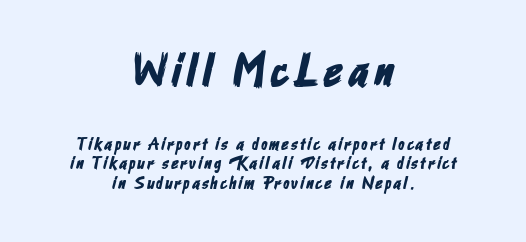
Q: Is the typeface a serif or a sans-serif typeface? A: Sans-serif.
Q: Is the text underlined? A: No.
Q: How is the paragraph aligned? A: Centered.
Q: Is the spacing between lines tight, normal or loose? A: Tight.
Q: Which block of text is set in a larger size, the first (top) or the second (bottom)? A: The first (top) one.
Q: Width (condensed, normal, or wide)? A: Condensed.
Q: Stroke contrast? A: Low.
Q: x-height? A: Medium.
Q: Monospaced? A: No.
